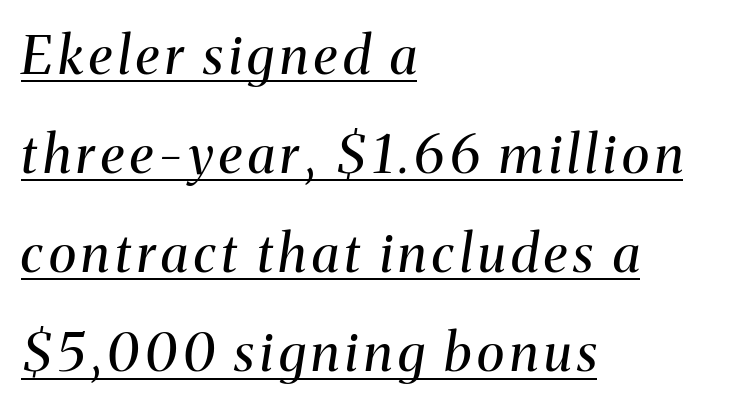
The image shows 53 px regular-weight serif type, italic (leaning right); set left-aligned, line spacing 1.87x, underlined; medium stroke contrast and a medium x-height.
